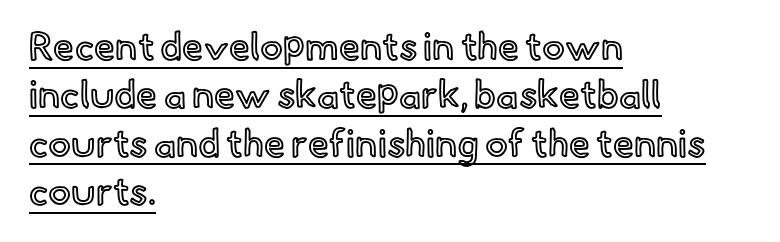
Q: Is the text italic (slanted)? A: No, it is upright.
Q: Is the text underlined? A: Yes.
Q: How is the paragraph aligned? A: Left-aligned.
Q: Is the spacing between letters normal or unusually wide? A: Normal.
Q: Is the spacing between lines tight, normal or loose? A: Normal.
Q: Width (condensed, normal, or wide)? A: Normal.
Q: x-height? A: Small.
Q: Monospaced? A: No.
